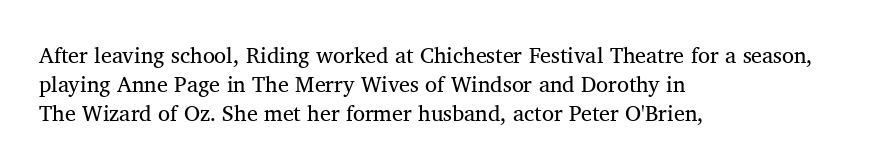
Q: Is the text bold? A: No.
Q: Is the text italic (slanted)? A: No, it is upright.
Q: Is the text underlined? A: No.
Q: How is the paragraph aligned? A: Left-aligned.
Q: Is the spacing between letters normal or unusually wide? A: Normal.
Q: Is the spacing between lines tight, normal or loose? A: Normal.
